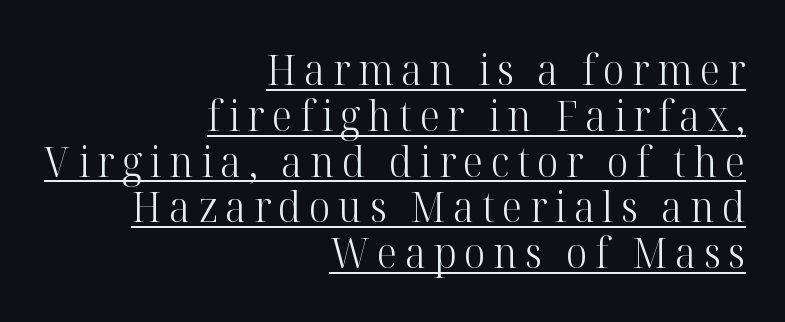
You could not count columns in this text — the font is proportionally spaced. I'd call this a serif setting — the letters wear small feet. These characters rest on top of a visible drawn line. Stem width sits at or under what a default text font uses. The passage shown stacks its lines with hardly any gap.
